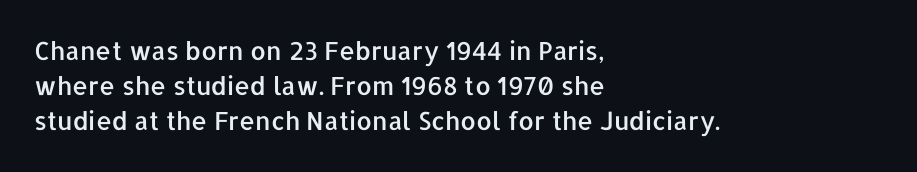
{"italic": "no", "underline": "no", "align": "left", "line_spacing": "normal", "line_spacing_ratio": 1.41, "letter_spacing": "normal", "letter_spacing_em": 0.0, "glyph_px": 25}
